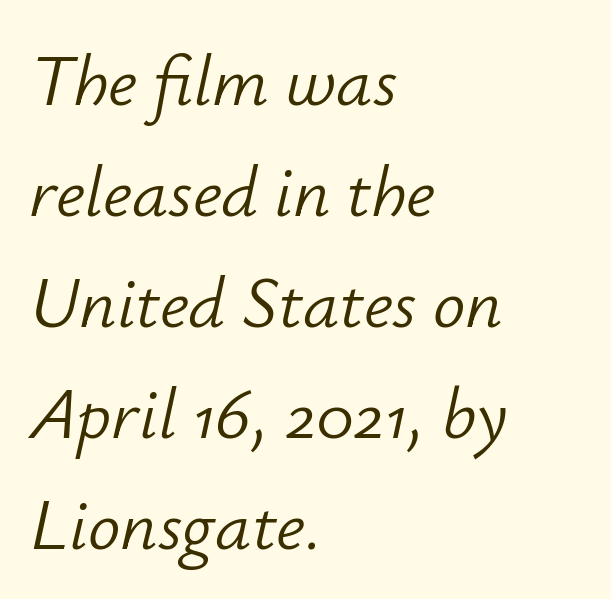
Q: Is the text bold? A: No.
Q: Is the text italic (slanted)? A: Yes, it leans right by about 12 degrees.
Q: Is the text underlined? A: No.
Q: How is the paragraph aligned? A: Left-aligned.
Q: Is the spacing between letters normal or unusually wide? A: Normal.
Q: Is the spacing between lines tight, normal or loose? A: Normal.
Q: Width (condensed, normal, or wide)? A: Normal.
Q: Stroke contrast? A: Low.
Q: x-height? A: Small.
Q: Monospaced? A: No.
